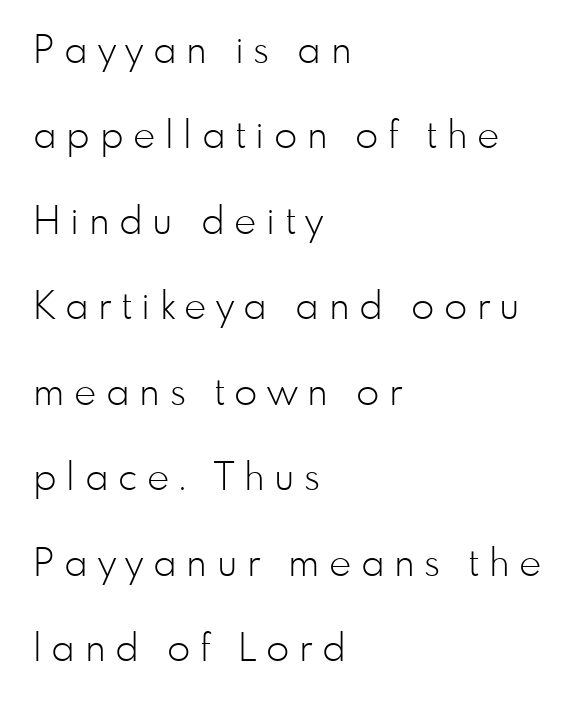
{"serif": "no", "italic": "no", "bold": "no", "weight": "light", "width": "normal", "stroke_contrast": "low", "x_height": "small", "monospaced": "no", "underline": "no", "align": "left", "line_spacing": "loose", "line_spacing_ratio": 2.25, "letter_spacing": "wide", "letter_spacing_em": 0.25, "glyph_px": 38}
